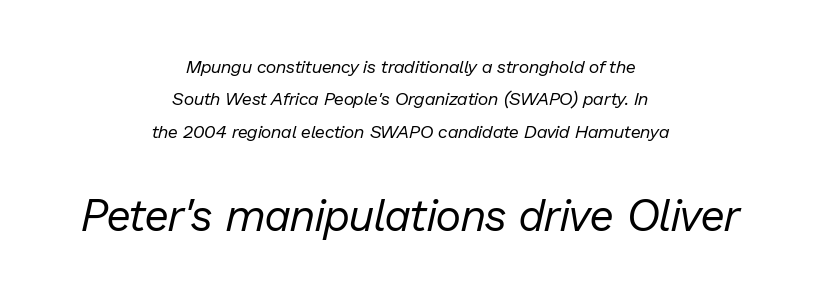
{"italic": "yes", "lean": "right", "slant_degrees": 13, "bold": "no", "weight": "regular", "width": "normal", "stroke_contrast": "low", "x_height": "medium", "monospaced": "no", "underline": "no", "align": "center", "line_spacing_ratio": 1.8, "letter_spacing": "normal", "letter_spacing_em": 0.0, "larger_block": "second", "size_ratio": 2.44, "glyph_px": 44}
